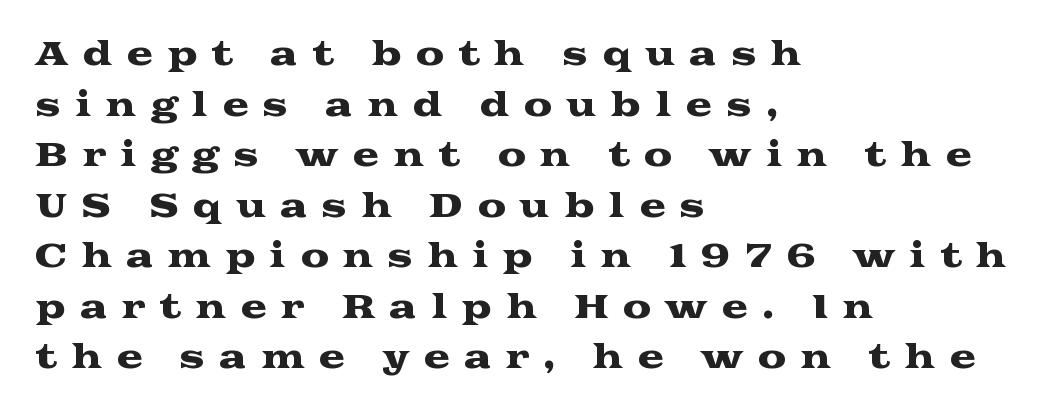
{"serif": "yes", "italic": "no", "width": "wide", "stroke_contrast": "medium", "x_height": "medium", "monospaced": "no", "underline": "no", "align": "left", "line_spacing": "normal", "line_spacing_ratio": 1.58, "letter_spacing": "wide", "letter_spacing_em": 0.43, "glyph_px": 32}
